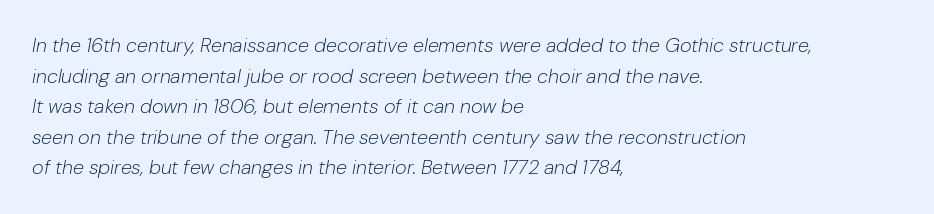
{"italic": "yes", "lean": "right", "slant_degrees": 10, "bold": "no", "underline": "no", "align": "left", "line_spacing": "normal", "line_spacing_ratio": 1.53, "letter_spacing": "normal", "letter_spacing_em": 0.0, "glyph_px": 20}
